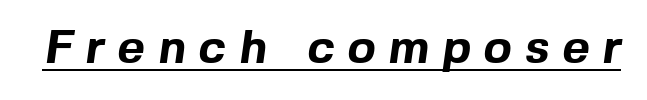
The image shows 47 px bold sans-serif type; set unusually wide letter spacing (+0.28 em), underlined; a medium x-height.
